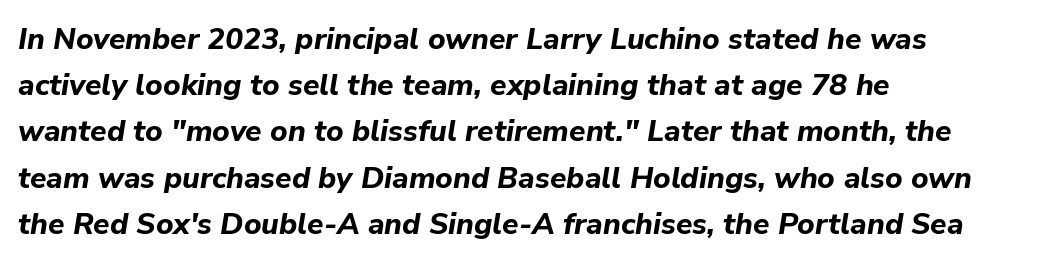
The image shows 30 px bold type, italic (leaning right); set left-aligned, normal line spacing (1.54x), normal letter spacing, not underlined; low stroke contrast and a medium x-height.
